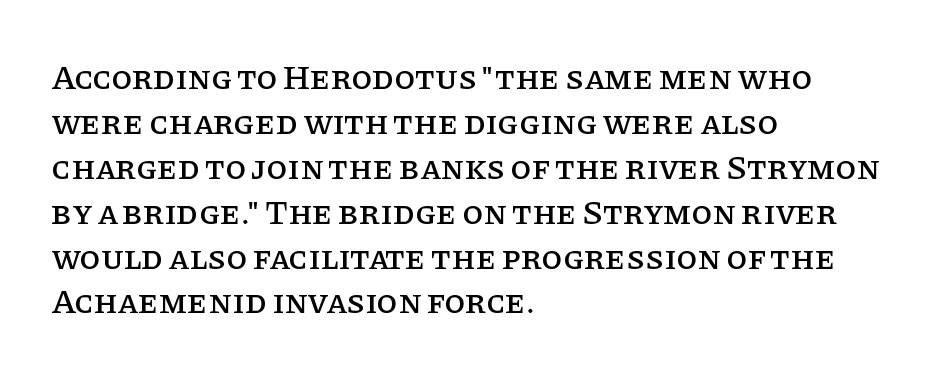
This is roman type, the default non-slanted kind. The space between consecutive lines is moderate. Caption: multi-line text, flush left, ragged right. The space directly below the letters is spotless. The typeface chosen for these lines features serifs. Tracking value appears to be zero — textbook default spacing.
